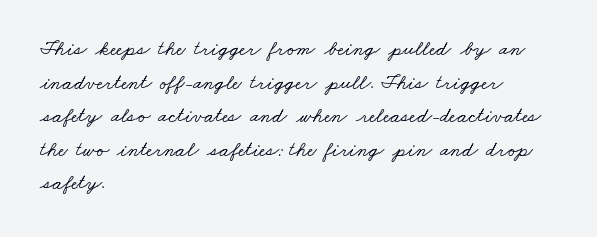
{"underline": "no", "align": "left", "line_spacing": "normal", "line_spacing_ratio": 1.6, "letter_spacing": "normal", "letter_spacing_em": 0.0, "glyph_px": 21}
